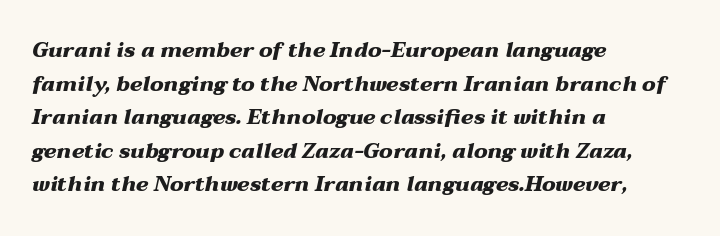
Lines of text with bare space underneath. If you drew a line through each stem, it would be angled. The lines sit at an ordinary, default distance from one another. These lines stack with their left ends in a neat column. I'd describe the lettering as bold — thick and assertive. What stands out about the letter spacing? Nothing — it is the standard amount.
